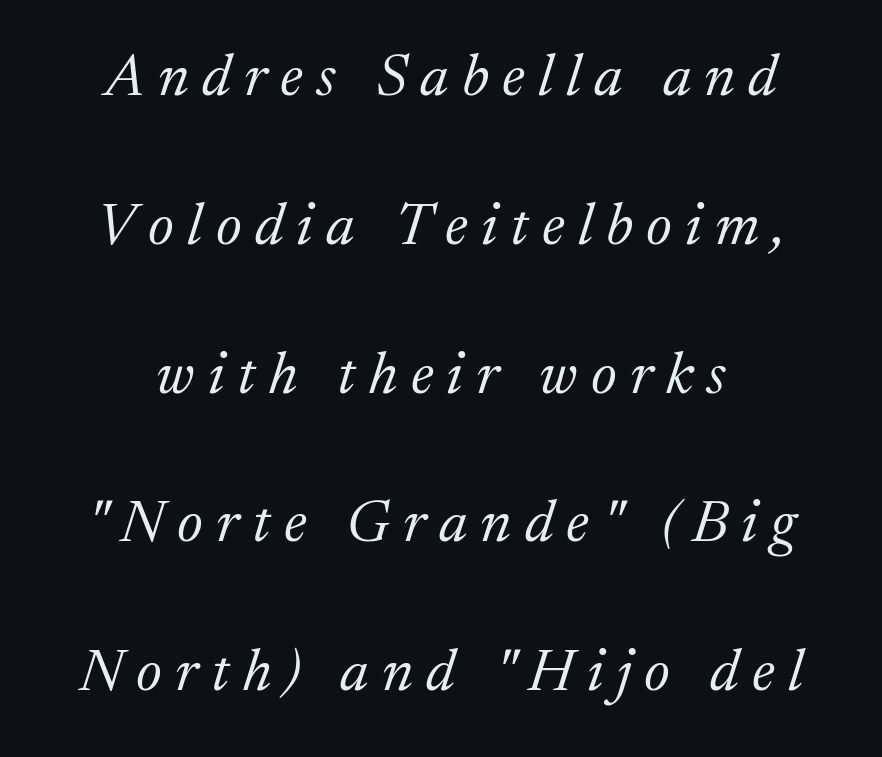
The image shows 60 px light serif type, italic (leaning right); set loose line spacing (2.48x), unusually wide letter spacing (+0.22 em), not underlined; medium stroke contrast and a medium x-height.
